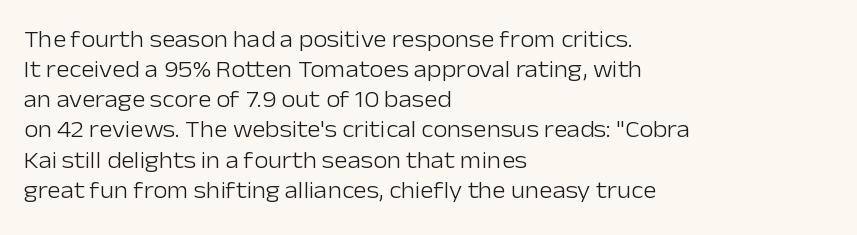
{"italic": "no", "bold": "no", "underline": "no", "align": "left", "line_spacing": "normal", "line_spacing_ratio": 1.31, "letter_spacing": "normal", "letter_spacing_em": 0.0, "glyph_px": 23}
